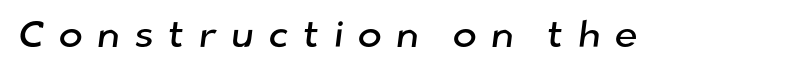
Q: Is the typeface a serif or a sans-serif typeface? A: Sans-serif.
Q: Is the text underlined? A: No.
Q: Is the spacing between letters normal or unusually wide? A: Unusually wide.
Q: Width (condensed, normal, or wide)? A: Normal.
Q: Stroke contrast? A: Low.
Q: x-height? A: Medium.
Q: Monospaced? A: No.
